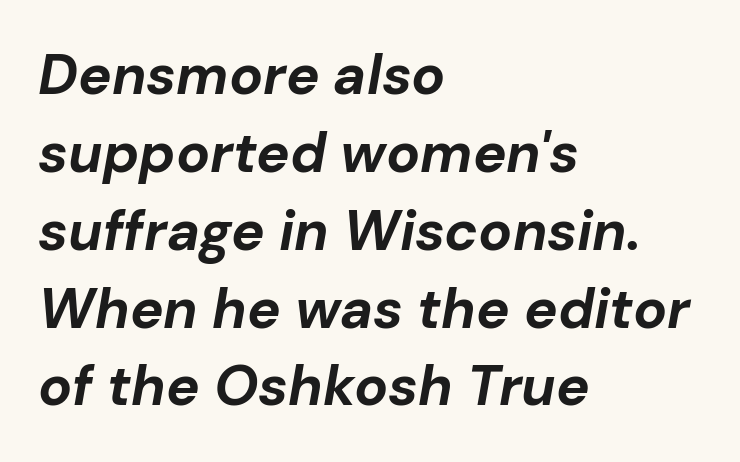
Its strokes are broad and dark, the hallmark of bold type. These lines are set flush left with a ragged right edge. Whoever set this chose a conventional vertical rhythm. The face used here is proportionally spaced, like ordinary book or web type. A clean baseline with only descenders dipping below it. The specimen reads as italic at a glance.
